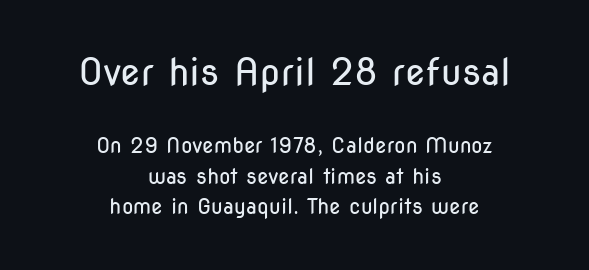
The space between consecutive lines is moderate. The face used here is proportionally spaced, like ordinary book or web type. Unbolded letterforms with no extra heft. Horizontally, the lines are justified to the midpoint only. Large over small — that's the arrangement of the two blocks here. Classification — sans serif.
